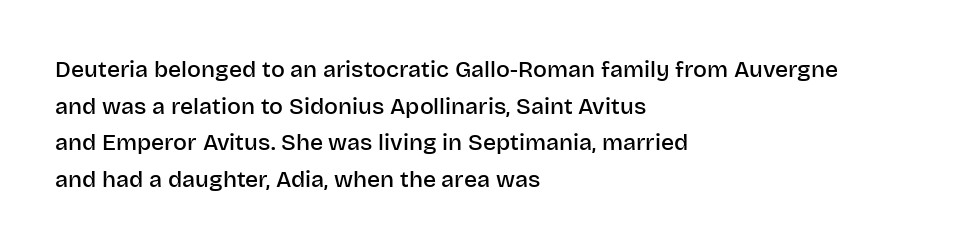
Q: Is the text bold? A: Semi-bold.
Q: Is the text italic (slanted)? A: No, it is upright.
Q: Is the text underlined? A: No.
Q: How is the paragraph aligned? A: Left-aligned.
Q: Is the spacing between letters normal or unusually wide? A: Normal.
Q: Is the spacing between lines tight, normal or loose? A: Normal.
